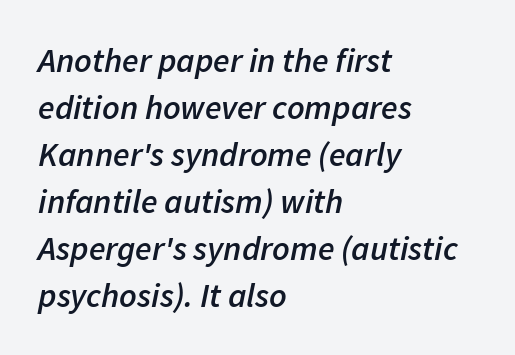
The image shows 34 px semibold type, italic (leaning right); set left-aligned, normal line spacing (1.38x), normal letter spacing, not underlined; low stroke contrast and a medium x-height.
